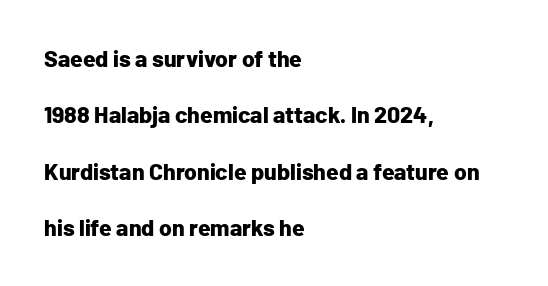
Q: Is the text bold? A: Yes.
Q: Is the text italic (slanted)? A: No, it is upright.
Q: Is the text underlined? A: No.
Q: How is the paragraph aligned? A: Left-aligned.
Q: Is the spacing between letters normal or unusually wide? A: Normal.
Q: Is the spacing between lines tight, normal or loose? A: Loose.
